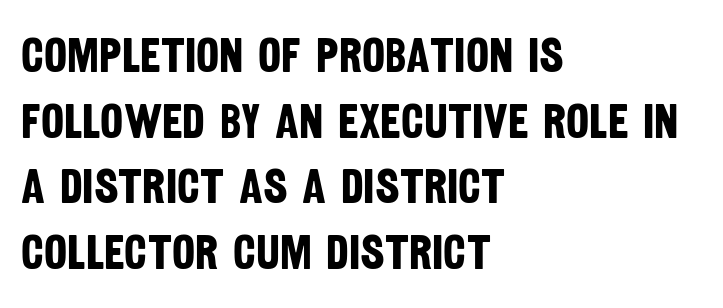
The image shows 49 px bold, condensed sans-serif type; set left-aligned, normal line spacing (1.34x), normal letter spacing, not underlined; low stroke contrast and a large x-height.
